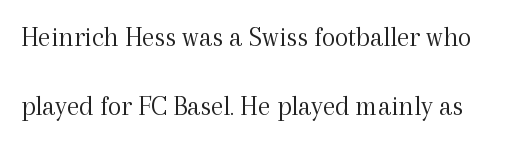
The image shows 28 px light serif type, upright; set loose line spacing (2.45x), normal letter spacing, not underlined; a medium x-height.
